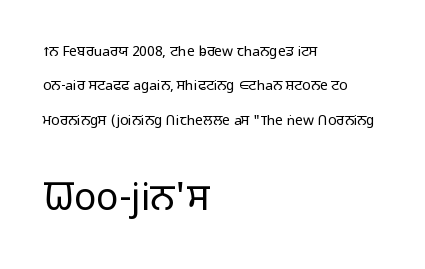
{"serif": "no", "italic": "no", "bold": "no", "weight": "light", "width": "normal", "stroke_contrast": "low", "x_height": "medium", "monospaced": "no", "underline": "no", "align": "left", "line_spacing": "loose", "line_spacing_ratio": 2.46, "letter_spacing": "normal", "letter_spacing_em": 0.0, "larger_block": "second", "size_ratio": 2.64, "glyph_px": 37}
